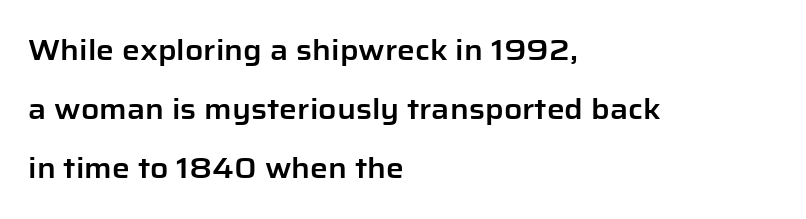
Honestly, the letter spacing is just normal — you wouldn't notice it. The typography opts for an upright posture over an oblique one. The zone under the glyphs is completely vacant. Look at the bottom of the vertical strokes: they stop flat, with no serifs. The passage shown stacks its lines with a broad gap.
